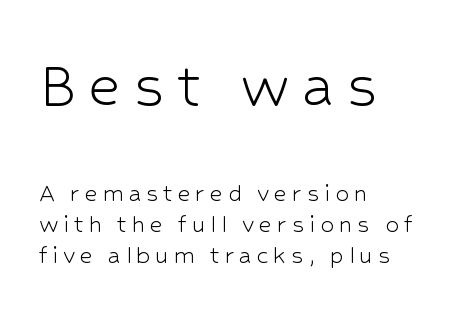
Is this a fixed-width face? No — the glyphs have proportional, varying widths. Any mark beneath the type? The region is blank. These lines are composed in type without serifs. Reading down the block, your eye returns to a fixed left position each line. The passage shown stacks its lines with hardly any gap.
